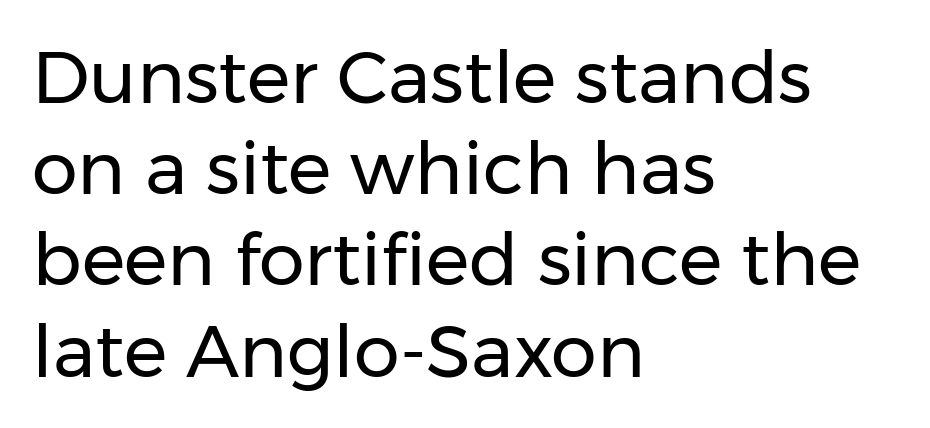
Q: Is the text bold? A: No.
Q: Is the text italic (slanted)? A: No, it is upright.
Q: Is the typeface a serif or a sans-serif typeface? A: Sans-serif.
Q: Is the text underlined? A: No.
Q: How is the paragraph aligned? A: Left-aligned.
Q: Is the spacing between letters normal or unusually wide? A: Normal.
Q: Is the spacing between lines tight, normal or loose? A: Normal.
Q: Width (condensed, normal, or wide)? A: Normal.
Q: Stroke contrast? A: Low.
Q: x-height? A: Medium.
Q: Monospaced? A: No.
